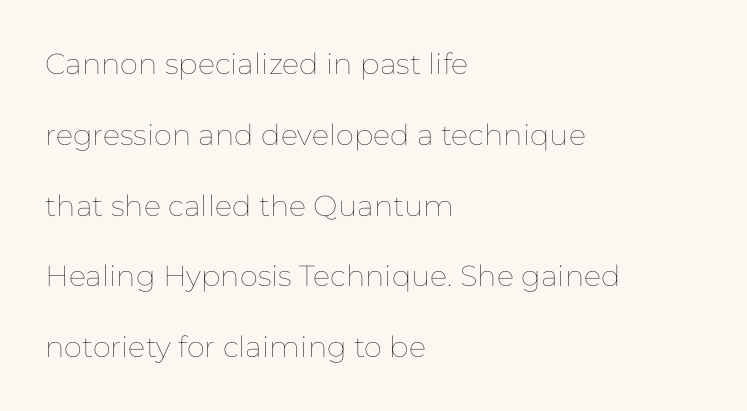
The space beneath each line is pristine and unruled. The rendering anchors every line to the left-hand side. This is roman type, the default non-slanted kind. Stroke thickness stays within the range of a standard reading face or lighter. The rendering uses a large line-height, opening up the rows.
